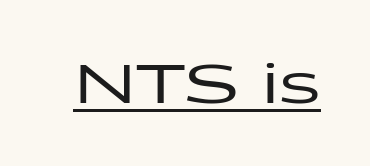
{"serif": "no", "italic": "no", "width": "wide", "stroke_contrast": "low", "x_height": "medium", "monospaced": "no", "underline": "yes", "letter_spacing": "normal", "letter_spacing_em": 0.0, "glyph_px": 54}
